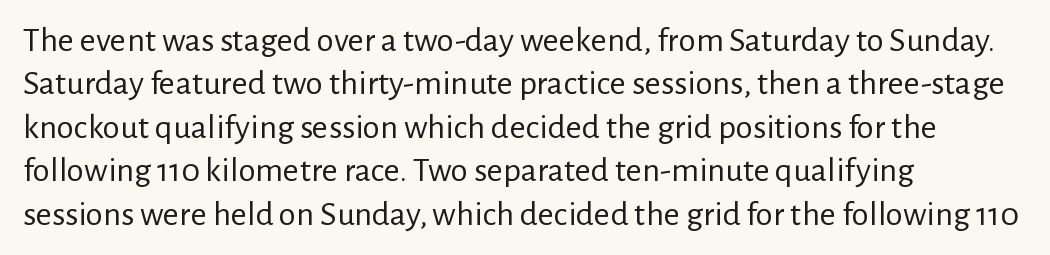
The line texture is even and compact thanks to regular tracking. Notice how the stems are strictly vertical — no italics here. Note: no serifs on the glyphs. Spacing verdict: proportional, widths tailored to each character. Has an underline been added? It has not. The text block is weighted toward the left margin, trailing off unevenly rightward.
